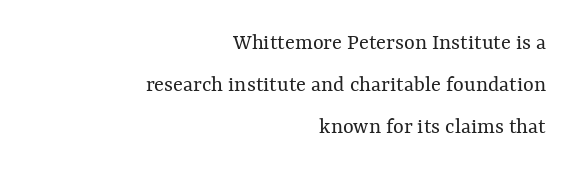
{"italic": "no", "bold": "no", "underline": "no", "align": "right", "line_spacing_ratio": 1.83, "letter_spacing": "normal", "letter_spacing_em": 0.0, "glyph_px": 23}
